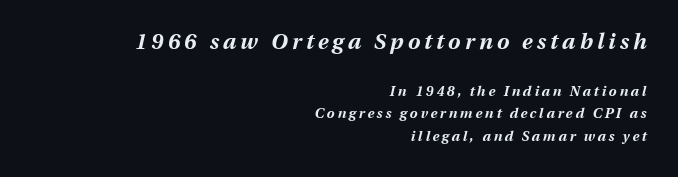
The more generous point size was reserved for the upper chunk. The letters are slanted; this is an italic face. Rule under the text: the space is simply empty. The passage is arranged like a letterhead date or caption credit — flush right.
